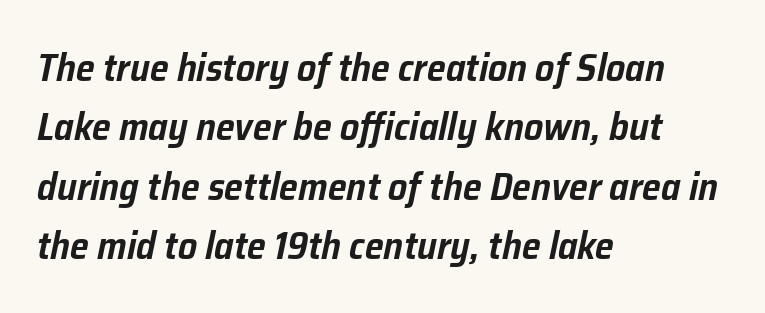
Q: Is the text italic (slanted)? A: Yes, it leans right by about 12 degrees.
Q: Is the text underlined? A: No.
Q: How is the paragraph aligned? A: Left-aligned.
Q: Is the spacing between letters normal or unusually wide? A: Normal.
Q: Is the spacing between lines tight, normal or loose? A: Normal.
Q: Width (condensed, normal, or wide)? A: Normal.
Q: Stroke contrast? A: Low.
Q: x-height? A: Medium.
Q: Monospaced? A: No.
